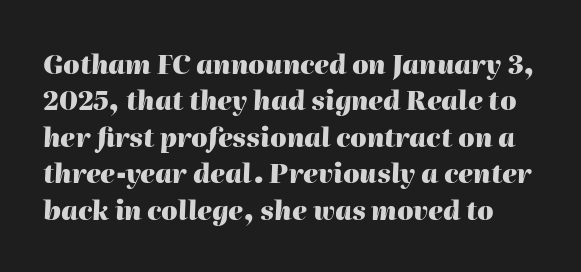
Q: Is the text bold? A: Yes.
Q: Is the text italic (slanted)? A: Yes, it leans right by about 2 degrees.
Q: Is the text underlined? A: No.
Q: Is the spacing between letters normal or unusually wide? A: Normal.
Q: Is the spacing between lines tight, normal or loose? A: Normal.
